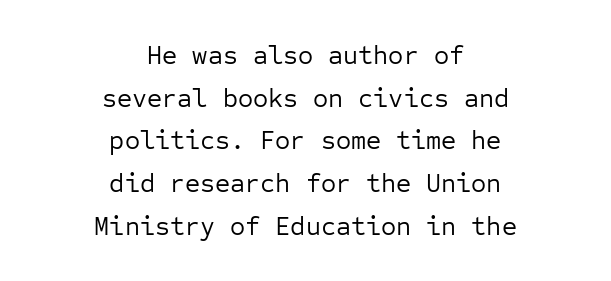
{"italic": "no", "bold": "no", "underline": "no", "align": "center", "line_spacing": "normal", "line_spacing_ratio": 1.64, "letter_spacing": "normal", "letter_spacing_em": 0.0, "glyph_px": 26}
